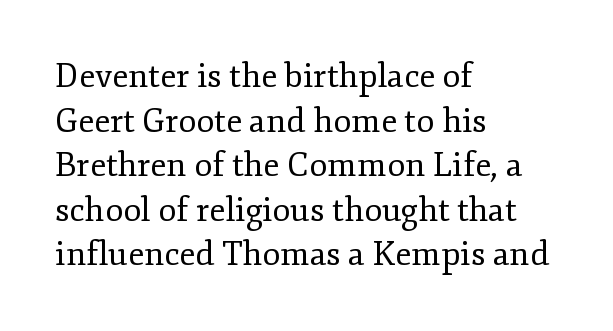
The gap between lines stays unmarked. Is this a fixed-width face? No — the glyphs have proportional, varying widths. Inter-character spacing is left at the font's built-in metrics. These lines stack with their left ends in a neat column.
